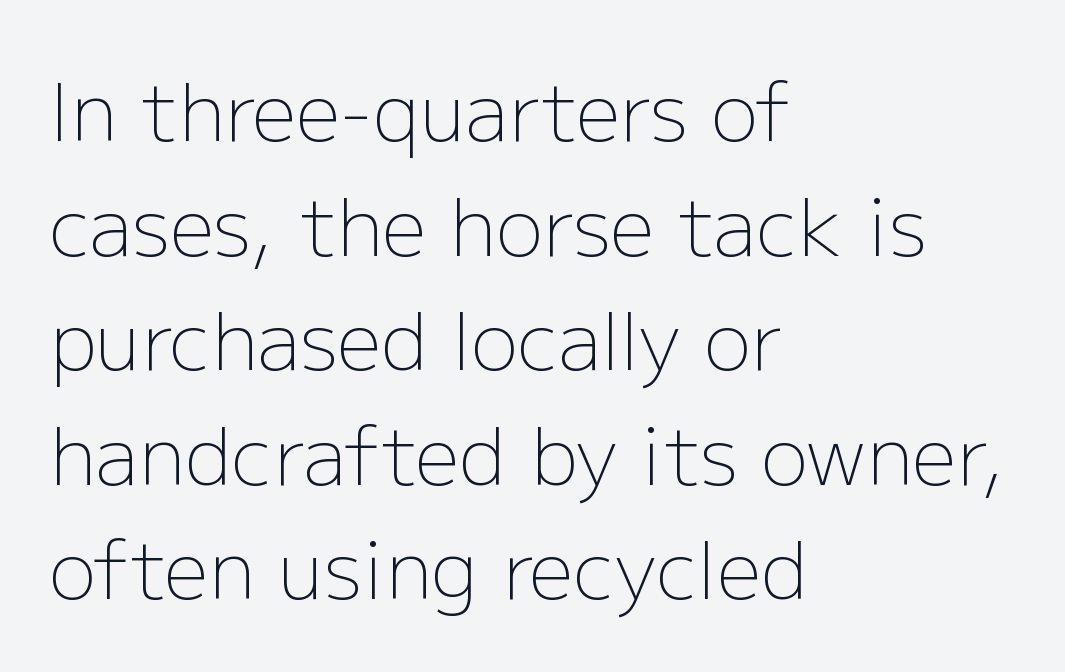
{"serif": "no", "italic": "no", "bold": "no", "weight": "light", "width": "normal", "stroke_contrast": "low", "x_height": "medium", "monospaced": "no", "underline": "no", "align": "left", "line_spacing": "normal", "line_spacing_ratio": 1.45, "letter_spacing": "normal", "letter_spacing_em": 0.0, "glyph_px": 79}
